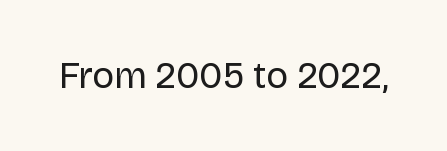
A typesetter would call this proportional, since set widths differ per character. The specimen reads as upright at a glance. The letterforms sit shoulder to shoulder at normal distance. The space beneath each line is pristine and unruled. Typographically, this falls in the sans-serif category. The letterforms sit at book weight or below.
